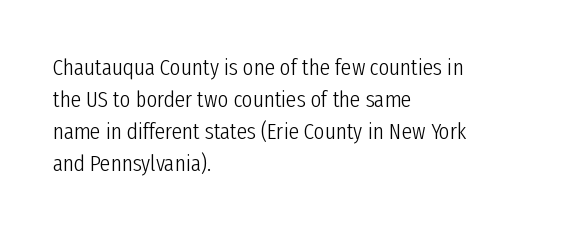
{"italic": "no", "bold": "no", "underline": "no", "align": "left", "line_spacing": "normal", "line_spacing_ratio": 1.39, "letter_spacing": "normal", "letter_spacing_em": 0.0, "glyph_px": 23}
